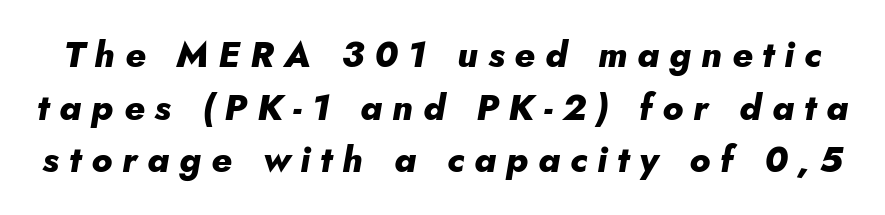
The image shows 36 px heavy type, italic (leaning right); set normal line spacing (1.46x), unusually wide letter spacing (+0.28 em), not underlined; low stroke contrast and a small x-height.
